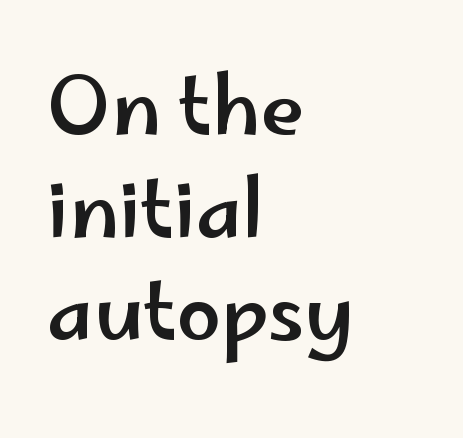
Q: Is the text italic (slanted)? A: No, it is upright.
Q: Is the typeface a serif or a sans-serif typeface? A: Sans-serif.
Q: Is the text underlined? A: No.
Q: How is the paragraph aligned? A: Left-aligned.
Q: Is the spacing between letters normal or unusually wide? A: Normal.
Q: Is the spacing between lines tight, normal or loose? A: Normal.
Q: Width (condensed, normal, or wide)? A: Wide.
Q: Stroke contrast? A: Low.
Q: x-height? A: Small.
Q: Monospaced? A: No.
